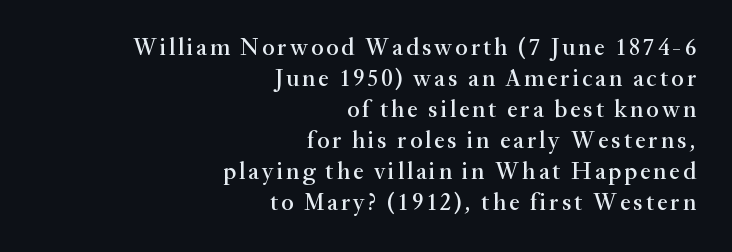
{"italic": "no", "underline": "no", "align": "right", "line_spacing": "normal", "line_spacing_ratio": 1.29, "glyph_px": 24}
